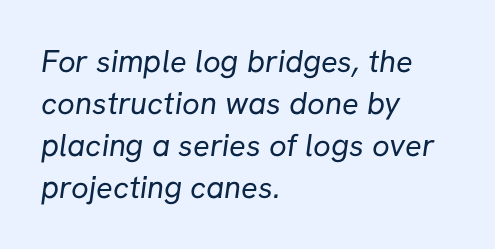
The image shows 31 px regular-weight sans-serif type; set left-aligned, normal line spacing (1.35x), normal letter spacing, not underlined; low stroke contrast and a medium x-height.
